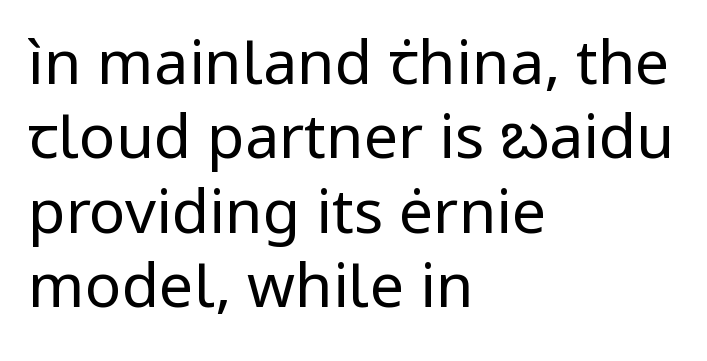
Q: Is the text bold? A: No.
Q: Is the text italic (slanted)? A: No, it is upright.
Q: Is the typeface a serif or a sans-serif typeface? A: Sans-serif.
Q: Is the text underlined? A: No.
Q: How is the paragraph aligned? A: Left-aligned.
Q: Is the spacing between letters normal or unusually wide? A: Normal.
Q: Width (condensed, normal, or wide)? A: Normal.
Q: Stroke contrast? A: Low.
Q: x-height? A: Medium.
Q: Monospaced? A: No.
